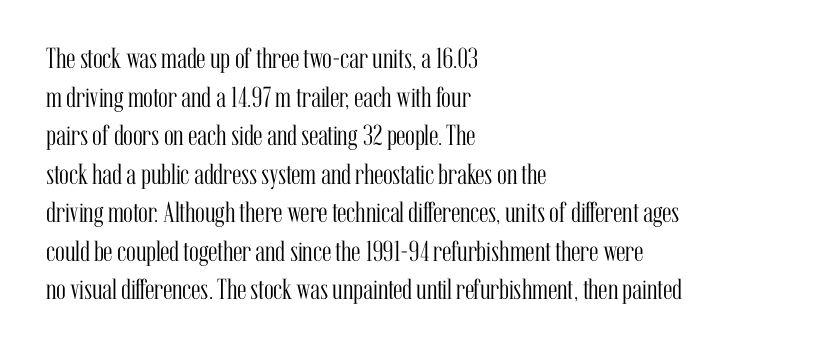
It's the straight-up-and-down kind of type. On a weight scale, this lands at 450 or below. Evenly set lines give the paragraph a standard silhouette. The setting favours the left margin, as ordinary paragraphs usually do. Only glyphs here, with clear space below each row.
